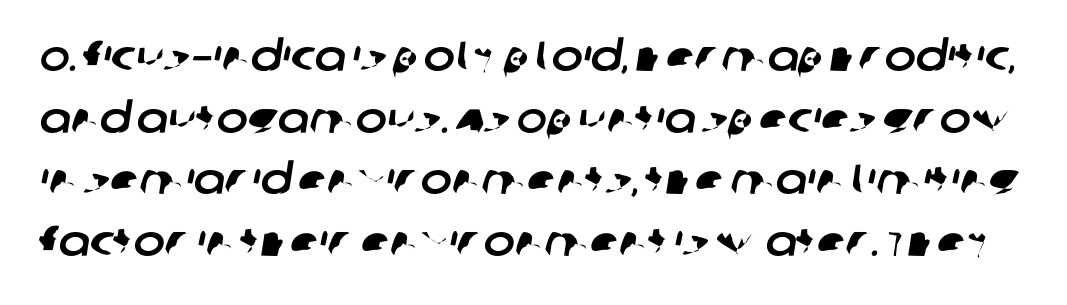
The string is rendered with underlining switched off. In terms of letterspacing, this is plain default setting. One glance says typical: line gaps are just what's usual. This sample has the flowing, uneven cadence of proportional lettering. Letterform terminals end flat and unadorned throughout the passage.
